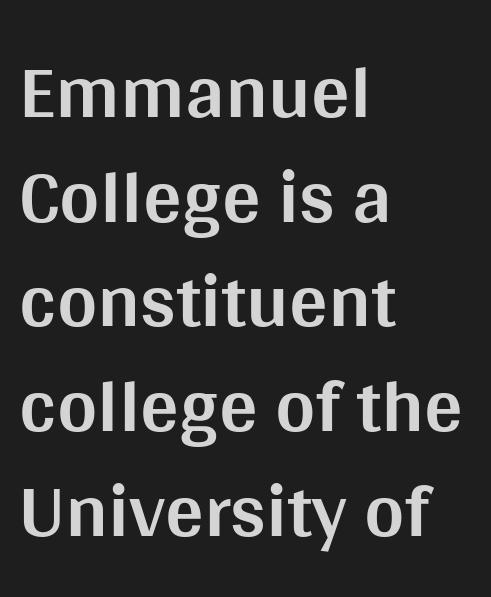
The image shows 77 px bold sans-serif type, upright; set left-aligned, normal line spacing (1.36x), normal letter spacing, not underlined; medium stroke contrast and a large x-height.
